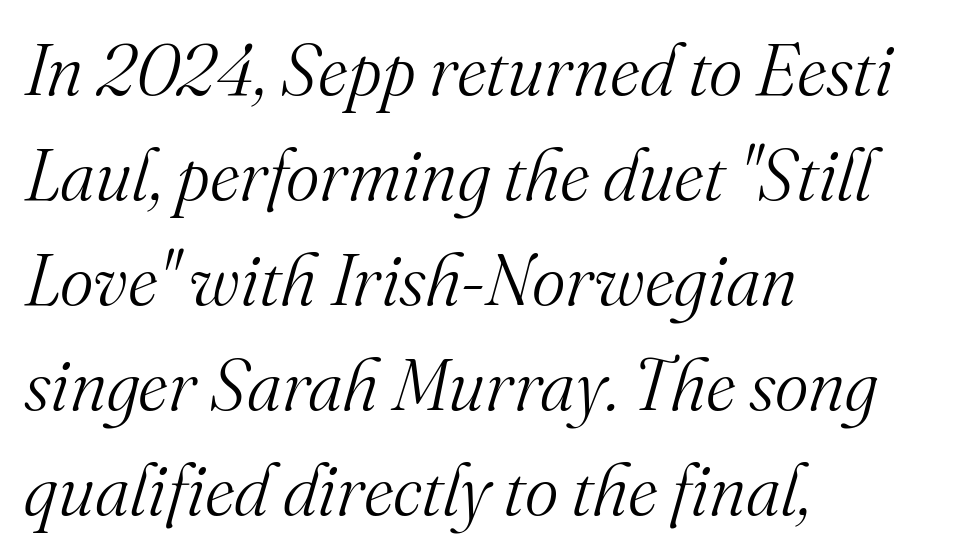
{"serif": "yes", "italic": "yes", "lean": "right", "slant_degrees": 16, "bold": "no", "weight": "light", "width": "normal", "stroke_contrast": "medium", "x_height": "small", "monospaced": "no", "underline": "no", "align": "left", "line_spacing": "normal", "line_spacing_ratio": 1.46, "letter_spacing": "normal", "letter_spacing_em": 0.0, "glyph_px": 72}
